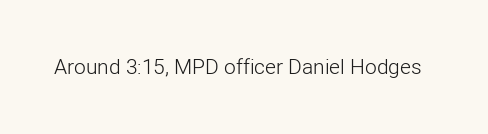
Q: Is the text bold? A: No.
Q: Is the text italic (slanted)? A: No, it is upright.
Q: Is the text underlined? A: No.
Q: Is the spacing between letters normal or unusually wide? A: Normal.
